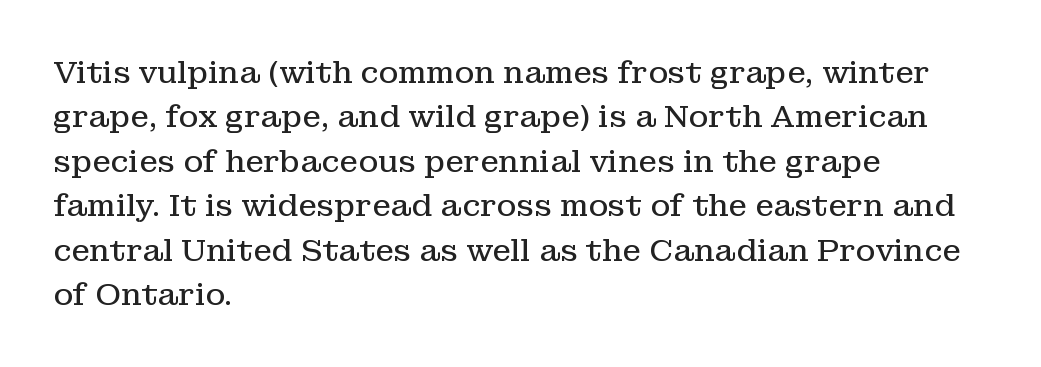
{"serif": "yes", "italic": "no", "bold": "no", "weight": "regular", "width": "normal", "stroke_contrast": "low", "x_height": "medium", "monospaced": "no", "underline": "no", "align": "left", "line_spacing": "normal", "line_spacing_ratio": 1.48, "letter_spacing": "normal", "letter_spacing_em": 0.0, "glyph_px": 30}
